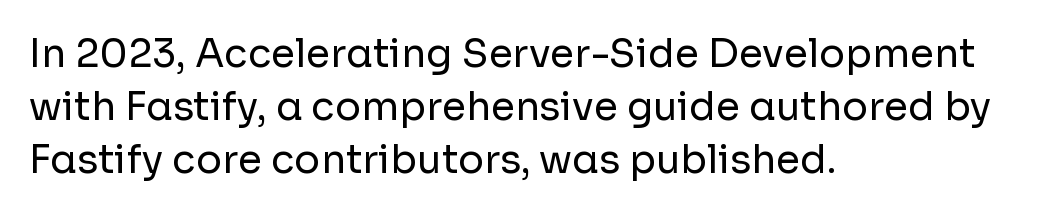
{"serif": "no", "italic": "no", "bold": "no", "weight": "regular", "width": "normal", "stroke_contrast": "low", "x_height": "medium", "monospaced": "no", "underline": "no", "align": "left", "line_spacing": "normal", "line_spacing_ratio": 1.36, "letter_spacing": "normal", "letter_spacing_em": 0.0, "glyph_px": 39}
